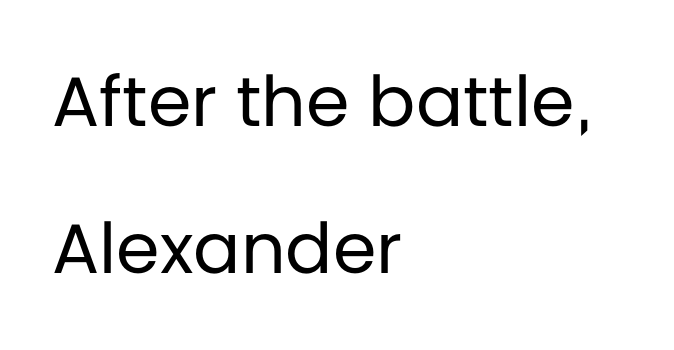
The image shows 70 px regular-weight sans-serif type, upright; set left-aligned, loose line spacing (2.1x), normal letter spacing, not underlined; low stroke contrast and a large x-height.
